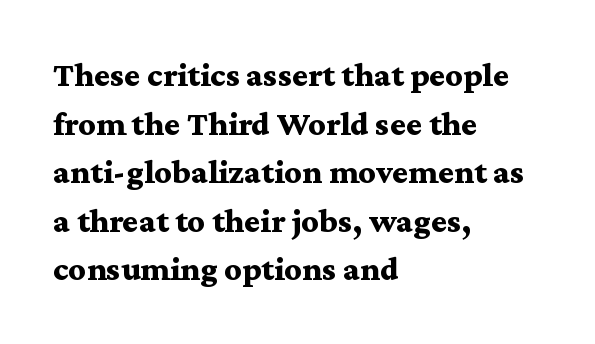
These lines are rendered in a variable-pitch font. Font category for this specimen: serif. What weight is shown? A full bold with thick strokes. Each word holds together tightly as a unit, with standard inter-letter gaps.
